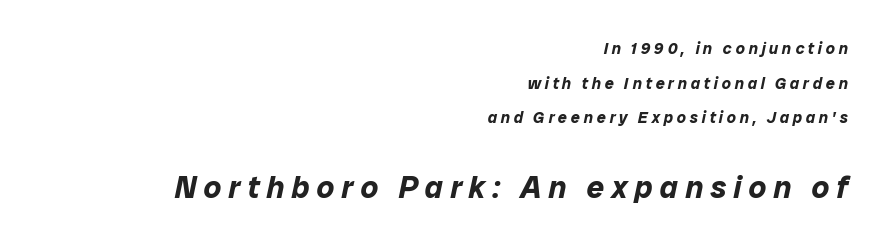
Q: Is the text bold? A: Yes.
Q: Is the text italic (slanted)? A: Yes, it leans right by about 12 degrees.
Q: Is the text underlined? A: No.
Q: How is the paragraph aligned? A: Right-aligned.
Q: Is the spacing between letters normal or unusually wide? A: Unusually wide.
Q: Is the spacing between lines tight, normal or loose? A: Loose.
Q: Which block of text is set in a larger size, the first (top) or the second (bottom)? A: The second (bottom) one.
Q: Width (condensed, normal, or wide)? A: Normal.
Q: Stroke contrast? A: Low.
Q: x-height? A: Medium.
Q: Monospaced? A: No.
